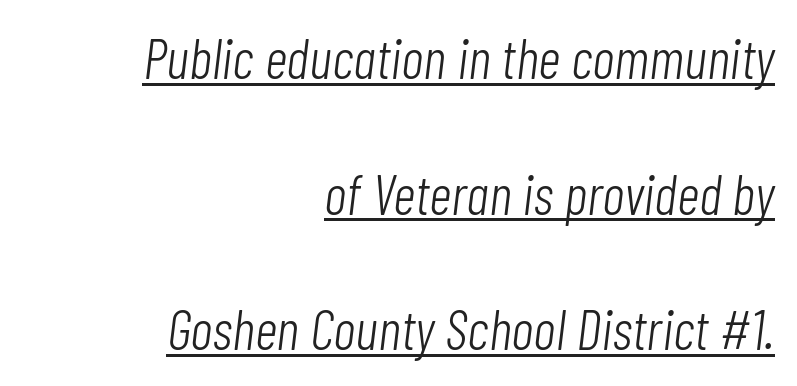
The string is rendered with underlining switched on. Here the designer chose a conventional face with non-uniform glyph widths. The designer dialed line spacing up above the default. Does extra space separate the letters? No, they use regular spacing. Stems and bowls with no extra thickness — not bold.
